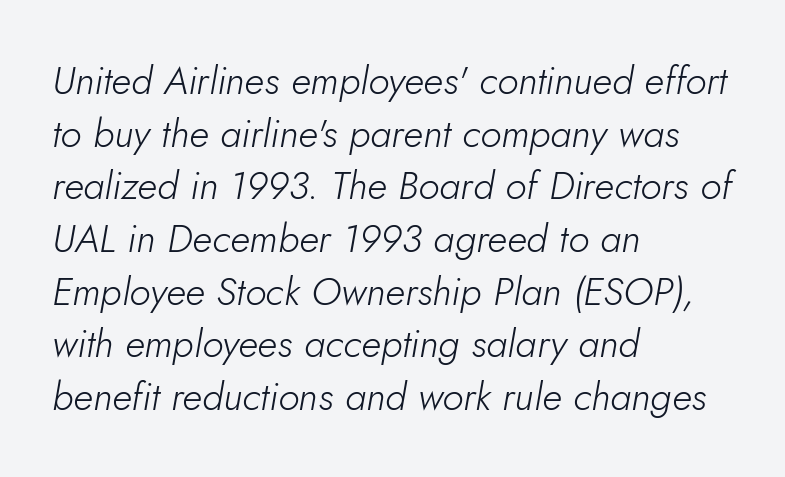
Q: Is the text bold? A: No.
Q: Is the text italic (slanted)? A: Yes, it leans right by about 5 degrees.
Q: Is the text underlined? A: No.
Q: How is the paragraph aligned? A: Left-aligned.
Q: Is the spacing between letters normal or unusually wide? A: Normal.
Q: Is the spacing between lines tight, normal or loose? A: Normal.
Q: Width (condensed, normal, or wide)? A: Normal.
Q: Stroke contrast? A: Low.
Q: x-height? A: Small.
Q: Monospaced? A: No.
